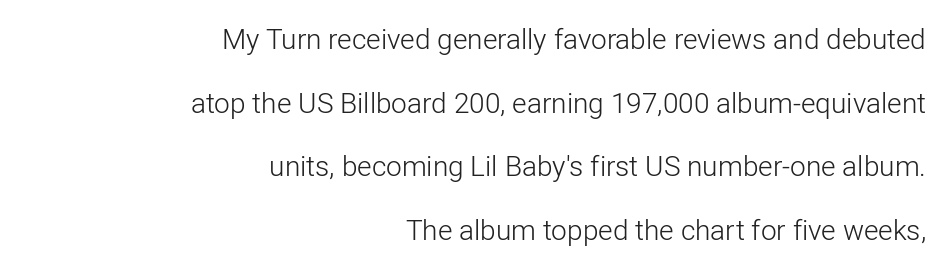
A typesetter would call this proportional, since set widths differ per character. How are the letters spaced? Ordinarily, with no added tracking. Plain, unruled lines of type. Characters remain perfectly vertical along every line. A sans-serif font was chosen for this passage.
